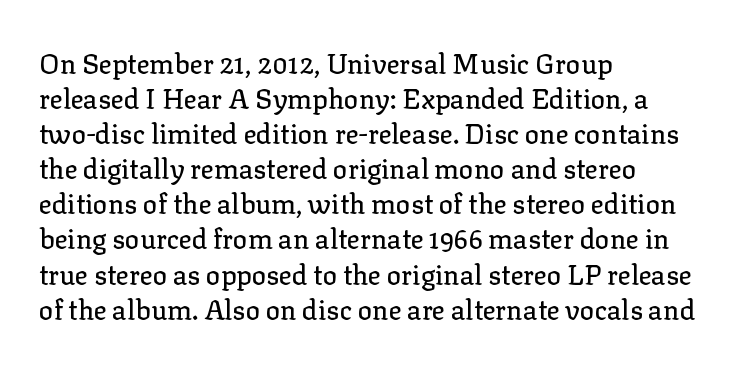
Q: Is the text italic (slanted)? A: No, it is upright.
Q: Is the text underlined? A: No.
Q: How is the paragraph aligned? A: Left-aligned.
Q: Is the spacing between letters normal or unusually wide? A: Normal.
Q: Is the spacing between lines tight, normal or loose? A: Normal.
